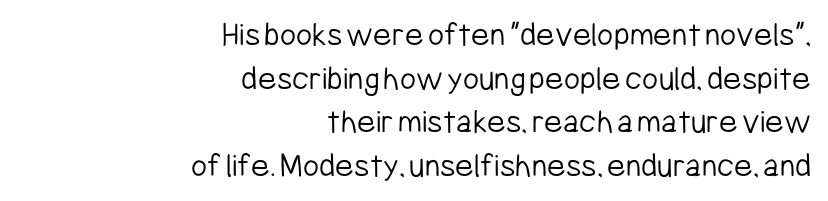
The image shows 35 px light, condensed sans-serif type, upright; set right-aligned, normal line spacing (1.25x), normal letter spacing, not underlined; low stroke contrast and a medium x-height.
